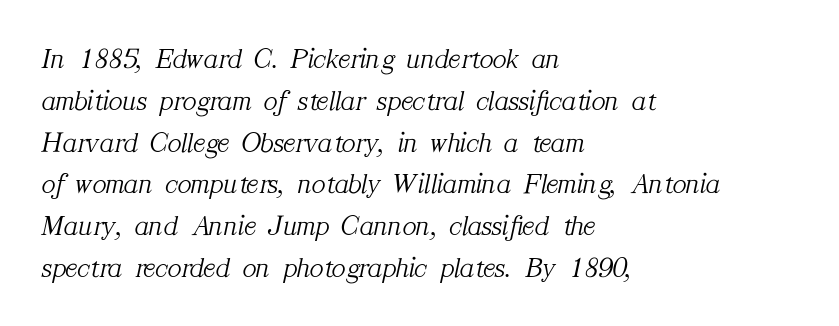
{"serif": "yes", "italic": "yes", "lean": "right", "slant_degrees": 12, "bold": "no", "weight": "light", "width": "normal", "stroke_contrast": "medium", "x_height": "medium", "monospaced": "no", "underline": "no", "align": "left", "line_spacing": "normal", "line_spacing_ratio": 1.44, "letter_spacing": "normal", "letter_spacing_em": 0.0, "glyph_px": 29}
